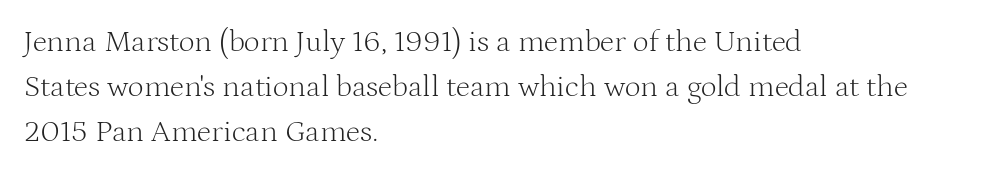
{"serif": "yes", "italic": "no", "bold": "no", "weight": "light", "width": "normal", "stroke_contrast": "medium", "x_height": "medium", "monospaced": "no", "underline": "no", "align": "left", "line_spacing": "normal", "line_spacing_ratio": 1.45, "letter_spacing": "normal", "letter_spacing_em": 0.0, "glyph_px": 31}
